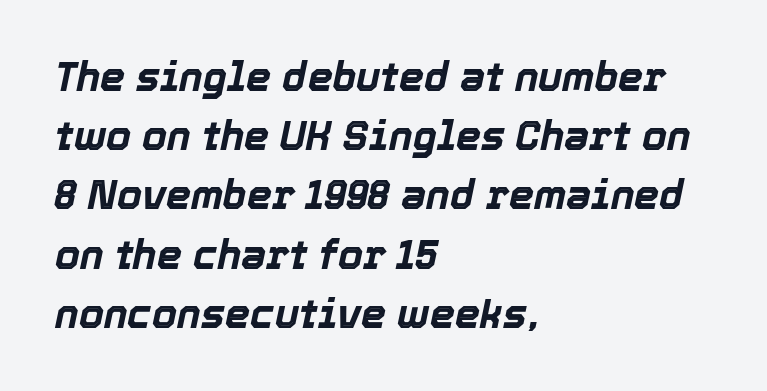
The image shows 40 px bold type, italic (leaning right); set left-aligned, normal line spacing (1.48x), normal letter spacing, not underlined; a medium x-height.
